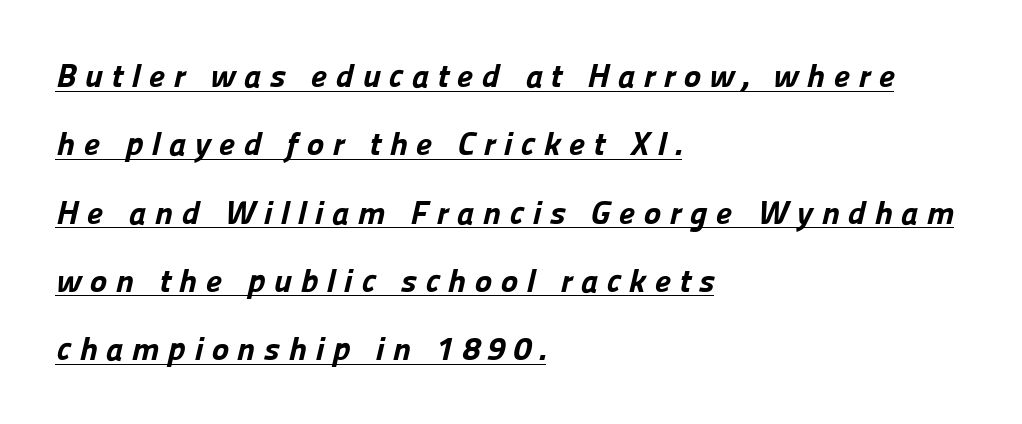
Teacher's note: observe the even left margin — that is flush-left alignment. Weight check: bold — yes, fully. Is this a fixed-width face? No — the glyphs have proportional, varying widths. The characters display no serif detailing; their extremities are plain. These lines stand farther apart than default settings would place them.
